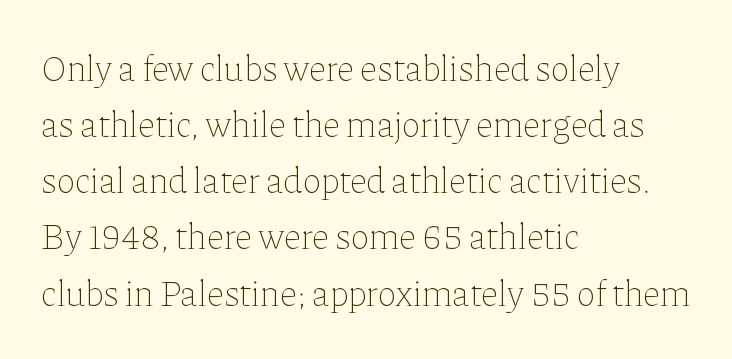
Q: Is the text bold? A: No.
Q: Is the text italic (slanted)? A: No, it is upright.
Q: Is the text underlined? A: No.
Q: How is the paragraph aligned? A: Left-aligned.
Q: Is the spacing between letters normal or unusually wide? A: Normal.
Q: Is the spacing between lines tight, normal or loose? A: Normal.
Q: Width (condensed, normal, or wide)? A: Normal.
Q: Stroke contrast? A: Low.
Q: x-height? A: Medium.
Q: Monospaced? A: No.
